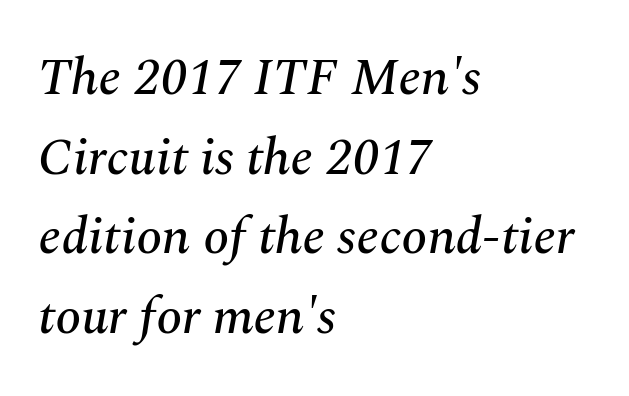
Q: Is the text italic (slanted)? A: Yes, it leans right by about 10 degrees.
Q: Is the typeface a serif or a sans-serif typeface? A: Serif.
Q: Is the text underlined? A: No.
Q: How is the paragraph aligned? A: Left-aligned.
Q: Is the spacing between letters normal or unusually wide? A: Normal.
Q: Is the spacing between lines tight, normal or loose? A: Normal.
Q: Width (condensed, normal, or wide)? A: Normal.
Q: Stroke contrast? A: Medium.
Q: x-height? A: Medium.
Q: Monospaced? A: No.
